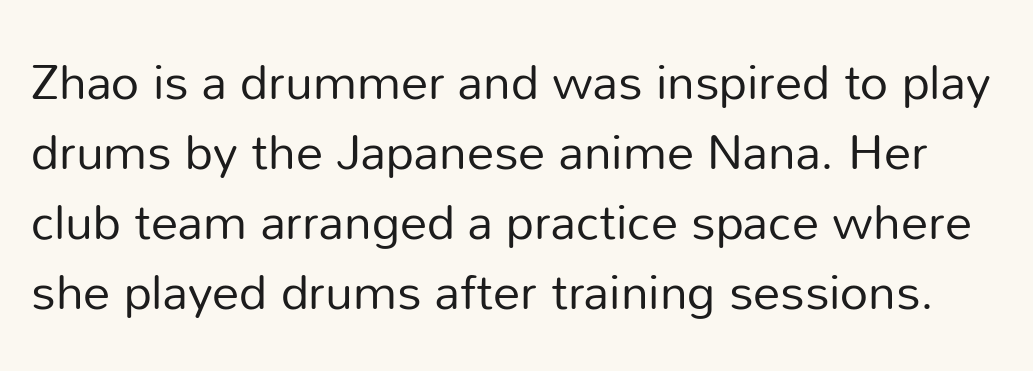
Anything drawn beneath the words? Only blank space. In terms of posture, this sample is upright. Leading: standard. The typeface chosen for these lines omits serifs. The horizontal fit of the characters is conventional and even.
